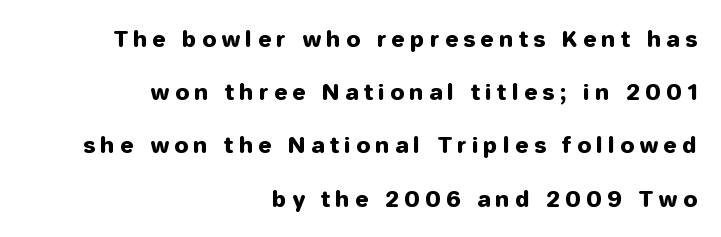
Successive baselines arrive slowly, with a big drop between each. Reading down the block, your eye finds every line finishing at a fixed right position. Glance below the letters and you will spot only blank space. The letters are spread apart with noticeably loose tracking. Tall strokes in this sample are plumb rather than angled.
